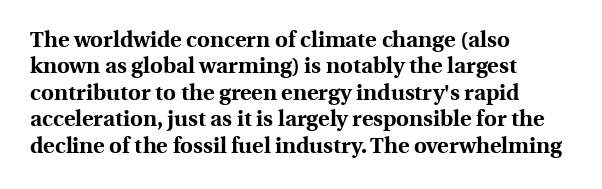
Q: Is the text bold? A: Yes.
Q: Is the text italic (slanted)? A: No, it is upright.
Q: Is the text underlined? A: No.
Q: How is the paragraph aligned? A: Left-aligned.
Q: Is the spacing between letters normal or unusually wide? A: Normal.
